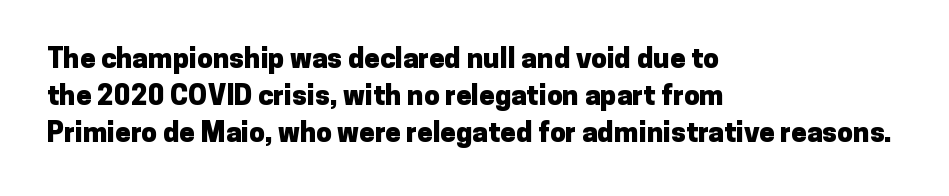
To sum up the face: it is a sans, with no serifs. Is this a fixed-width face? No — the glyphs have proportional, varying widths. Each line starts at the same left margin while the right side varies. Underline: absent.
